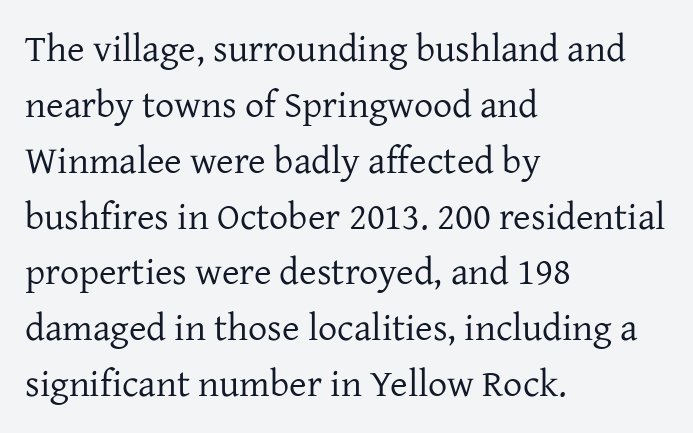
This is serif lettering, the kind often seen in printed books. One glance says typical: line gaps are just what's usual. Here the glyphs are tracked normally, forming tight word shapes. Compared with a centered layout, this one pins lines to the left instead. Underlining? Definitely not there.
